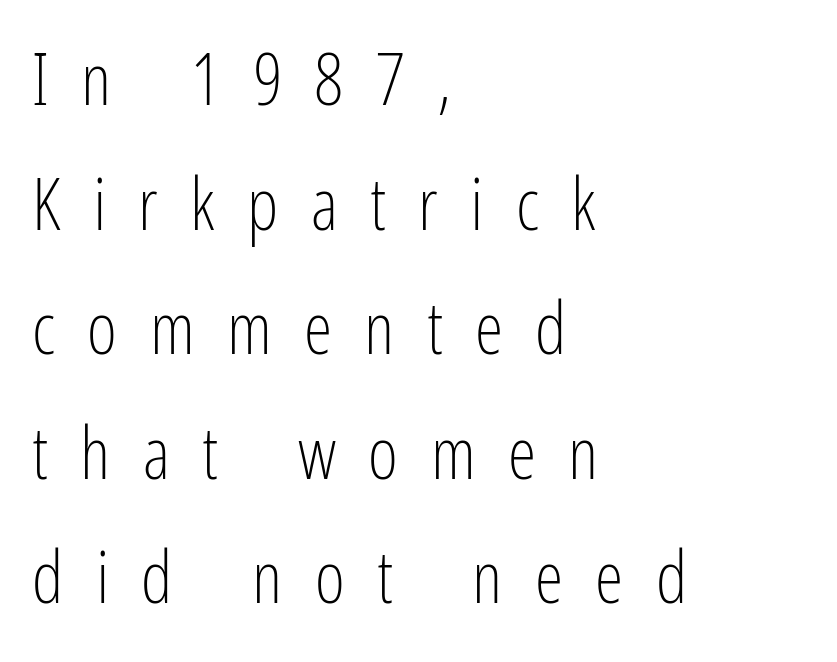
{"serif": "no", "italic": "no", "bold": "no", "weight": "light", "width": "condensed", "stroke_contrast": "low", "x_height": "medium", "monospaced": "no", "underline": "no", "align": "left", "line_spacing_ratio": 1.73, "letter_spacing": "wide", "letter_spacing_em": 0.45, "glyph_px": 72}
